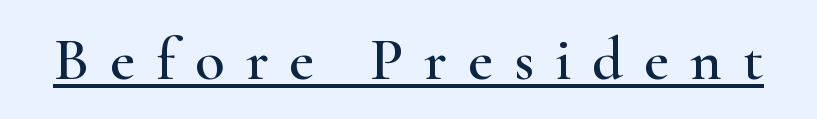
The image shows 61 px wide serif type, upright; set unusually wide letter spacing (+0.34 em), underlined; high stroke contrast and a small x-height.
